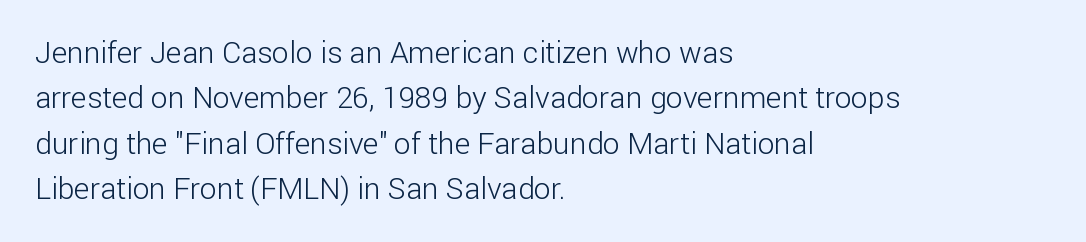
The image shows 30 px light sans-serif type, upright; set left-aligned, normal line spacing (1.51x), normal letter spacing, not underlined; low stroke contrast and a medium x-height.
